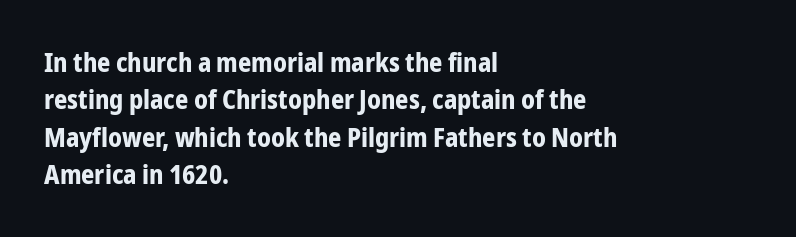
The image shows 26 px bold type, upright; set left-aligned, normal line spacing (1.44x), normal letter spacing, not underlined.
